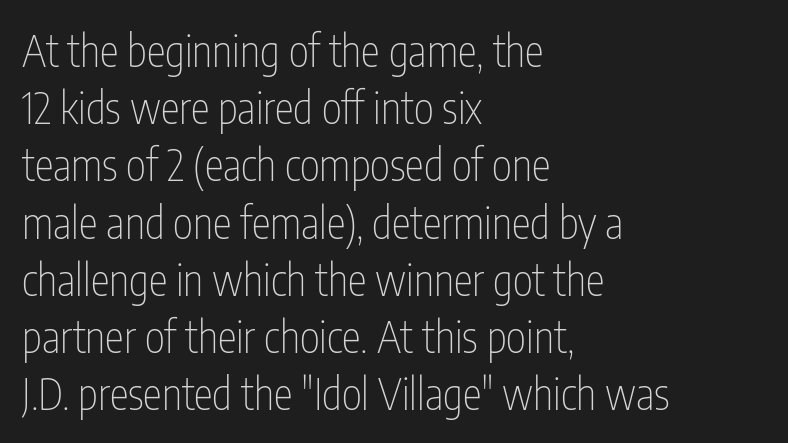
{"serif": "no", "italic": "no", "bold": "no", "weight": "thin", "width": "condensed", "stroke_contrast": "low", "x_height": "medium", "monospaced": "no", "underline": "no", "align": "left", "line_spacing": "normal", "line_spacing_ratio": 1.33, "letter_spacing": "normal", "letter_spacing_em": 0.0, "glyph_px": 43}
